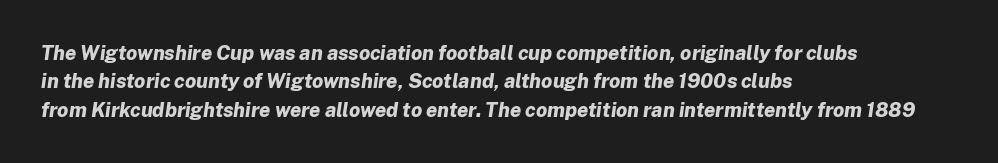
Q: Is the text bold? A: Yes.
Q: Is the text italic (slanted)? A: Yes, it leans right by about 8 degrees.
Q: Is the text underlined? A: No.
Q: How is the paragraph aligned? A: Left-aligned.
Q: Is the spacing between letters normal or unusually wide? A: Normal.
Q: Is the spacing between lines tight, normal or loose? A: Normal.
